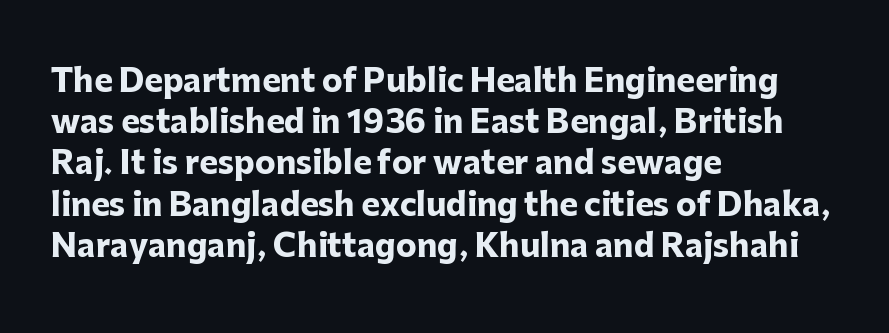
{"serif": "no", "italic": "no", "bold": "yes", "weight": "heavy", "width": "normal", "stroke_contrast": "low", "x_height": "medium", "monospaced": "no", "underline": "no", "align": "left", "line_spacing": "normal", "line_spacing_ratio": 1.33, "letter_spacing": "normal", "letter_spacing_em": 0.0, "glyph_px": 31}
